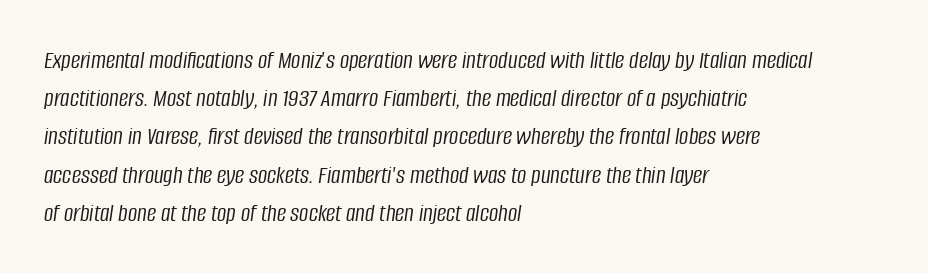
Q: Is the text bold? A: No.
Q: Is the text italic (slanted)? A: Yes, it leans right by about 8 degrees.
Q: Is the text underlined? A: No.
Q: How is the paragraph aligned? A: Left-aligned.
Q: Is the spacing between letters normal or unusually wide? A: Normal.
Q: Is the spacing between lines tight, normal or loose? A: Normal.
